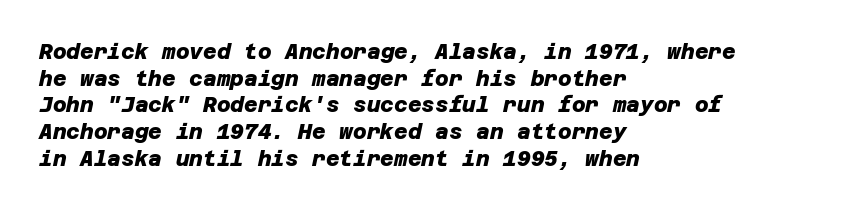
Q: Is the text bold? A: Yes.
Q: Is the text underlined? A: No.
Q: How is the paragraph aligned? A: Left-aligned.
Q: Is the spacing between letters normal or unusually wide? A: Normal.
Q: Is the spacing between lines tight, normal or loose? A: Normal.
